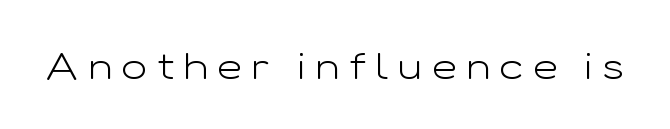
The image shows 38 px light, wide sans-serif type, upright; set unusually wide letter spacing (+0.25 em), not underlined; low stroke contrast and a medium x-height.
